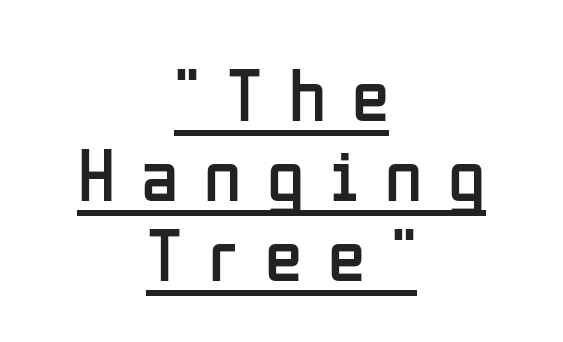
{"serif": "no", "italic": "no", "bold": "no", "weight": "regular", "width": "condensed", "stroke_contrast": "low", "x_height": "medium", "monospaced": "no", "underline": "yes", "align": "center", "line_spacing": "tight", "line_spacing_ratio": 1.05, "letter_spacing": "wide", "letter_spacing_em": 0.34, "glyph_px": 76}
